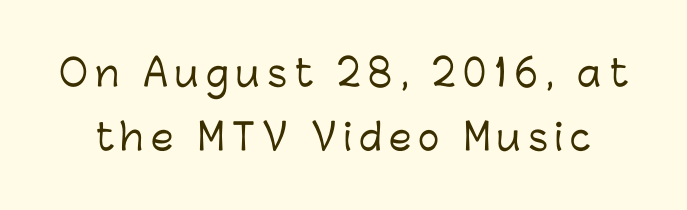
{"serif": "no", "italic": "no", "width": "normal", "stroke_contrast": "low", "x_height": "medium", "monospaced": "no", "underline": "no", "line_spacing_ratio": 1.79, "letter_spacing": "wide", "letter_spacing_em": 0.2, "glyph_px": 36}
